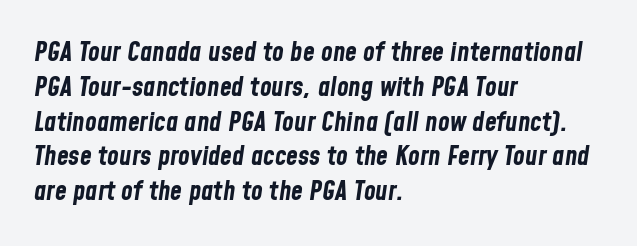
Q: Is the text bold? A: Yes.
Q: Is the text italic (slanted)? A: Yes, it leans right by about 8 degrees.
Q: Is the text underlined? A: No.
Q: How is the paragraph aligned? A: Left-aligned.
Q: Is the spacing between letters normal or unusually wide? A: Normal.
Q: Is the spacing between lines tight, normal or loose? A: Normal.
